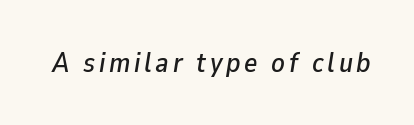
The words here are not underlined. Varying glyph widths throughout — classic text-font behaviour. Style check: oblique.
